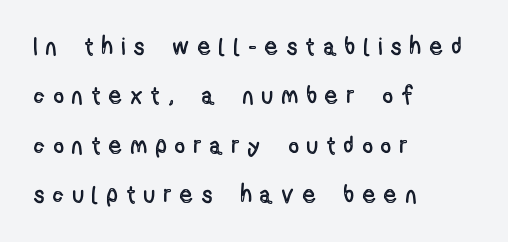
{"italic": "no", "underline": "no", "align": "left", "line_spacing": "loose", "line_spacing_ratio": 2.06, "letter_spacing": "wide", "letter_spacing_em": 0.39, "glyph_px": 24}
